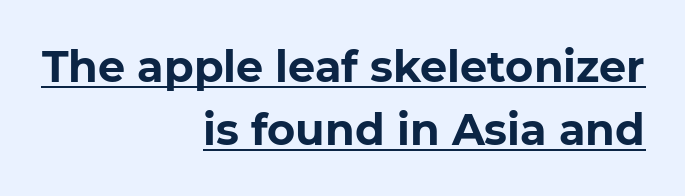
Q: Is the text bold? A: Yes.
Q: Is the text italic (slanted)? A: No, it is upright.
Q: Is the typeface a serif or a sans-serif typeface? A: Sans-serif.
Q: Is the text underlined? A: Yes.
Q: How is the paragraph aligned? A: Right-aligned.
Q: Is the spacing between letters normal or unusually wide? A: Normal.
Q: Is the spacing between lines tight, normal or loose? A: Normal.
Q: Width (condensed, normal, or wide)? A: Normal.
Q: Stroke contrast? A: Low.
Q: x-height? A: Medium.
Q: Monospaced? A: No.
